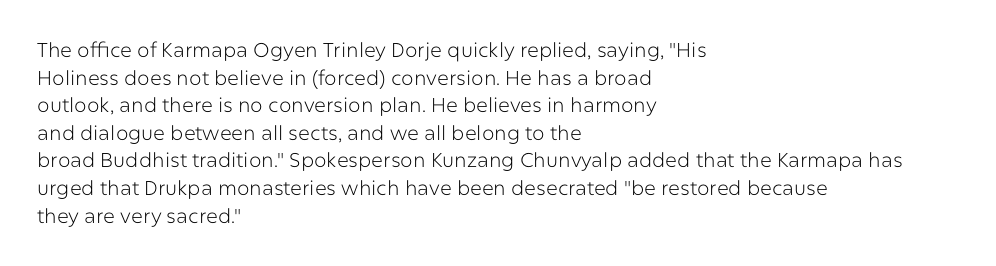
Q: Is the text bold? A: No.
Q: Is the text italic (slanted)? A: No, it is upright.
Q: Is the text underlined? A: No.
Q: How is the paragraph aligned? A: Left-aligned.
Q: Is the spacing between letters normal or unusually wide? A: Normal.
Q: Is the spacing between lines tight, normal or loose? A: Normal.
